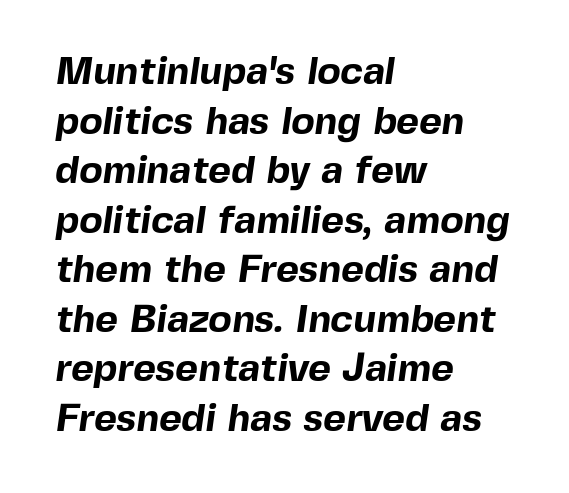
{"serif": "no", "bold": "yes", "weight": "bold", "width": "normal", "x_height": "medium", "monospaced": "no", "underline": "no", "align": "left", "line_spacing": "normal", "line_spacing_ratio": 1.27, "letter_spacing": "normal", "letter_spacing_em": 0.0, "glyph_px": 39}
